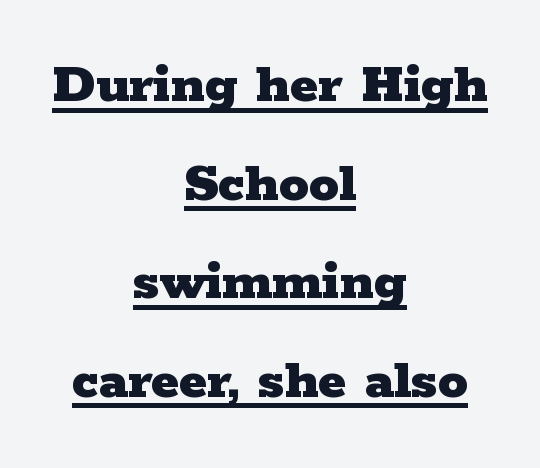
{"serif": "yes", "italic": "no", "bold": "yes", "weight": "heavy", "width": "wide", "stroke_contrast": "low", "x_height": "medium", "monospaced": "no", "underline": "yes", "align": "center", "line_spacing": "normal", "line_spacing_ratio": 1.67, "letter_spacing": "normal", "letter_spacing_em": 0.0, "glyph_px": 59}
